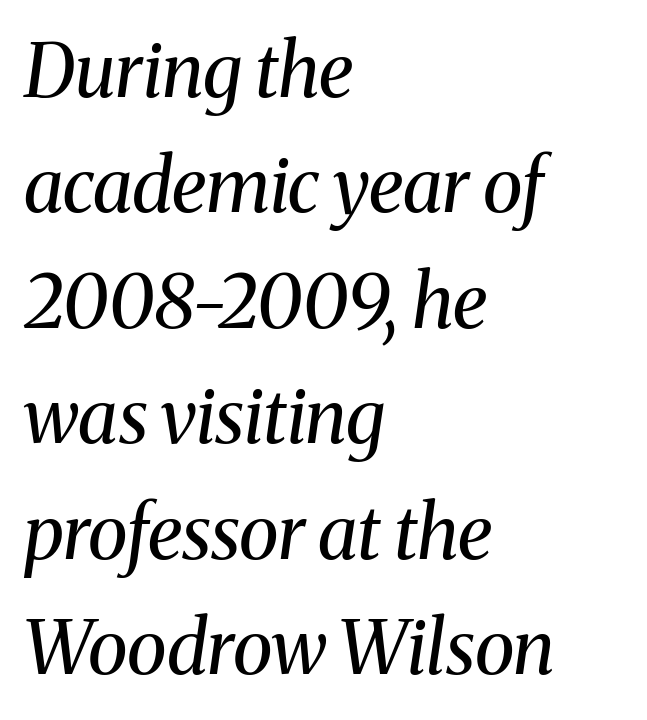
{"serif": "yes", "italic": "yes", "lean": "right", "slant_degrees": 8, "bold": "no", "weight": "regular", "width": "normal", "stroke_contrast": "medium", "x_height": "medium", "monospaced": "no", "underline": "no", "align": "left", "line_spacing": "normal", "line_spacing_ratio": 1.56, "letter_spacing": "normal", "letter_spacing_em": 0.0, "glyph_px": 74}
